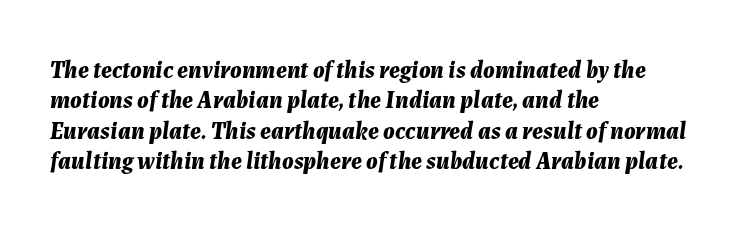
A typesetter would call this leading conventional body-copy spacing. The sample has been set heavy, in full bold. The space directly below the letters is spotless. Every character sits at an angle, as italics do.
